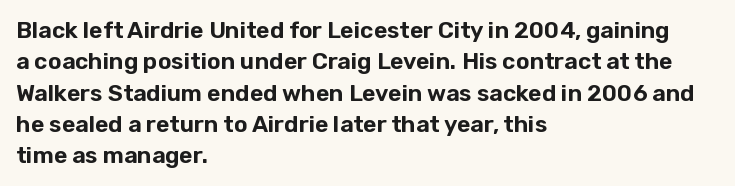
The image shows 23 px text type, upright; set left-aligned, normal line spacing (1.36x), normal letter spacing, not underlined.
